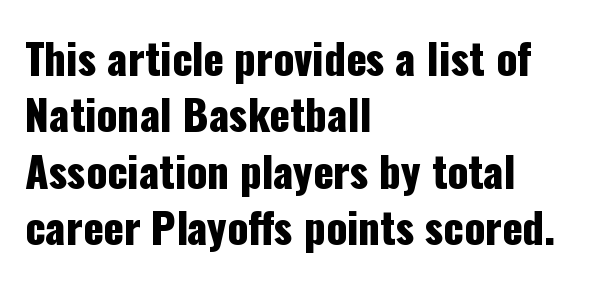
The rows are spaced the way most documents space them. Look at the tracking — it's just the regular setting, nothing added. Typographically, this falls in the sans-serif category. Is this a fixed-width face? No — the glyphs have proportional, varying widths. The lines in this sample share a left origin and differ only in where they stop.
